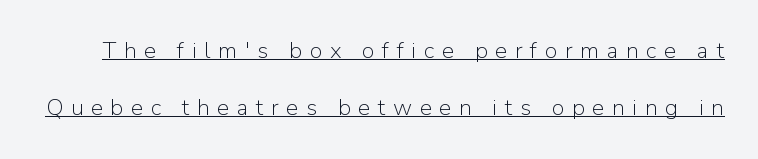
Q: Is the text bold? A: No.
Q: Is the text italic (slanted)? A: No, it is upright.
Q: Is the text underlined? A: Yes.
Q: Is the spacing between letters normal or unusually wide? A: Unusually wide.
Q: Is the spacing between lines tight, normal or loose? A: Loose.
